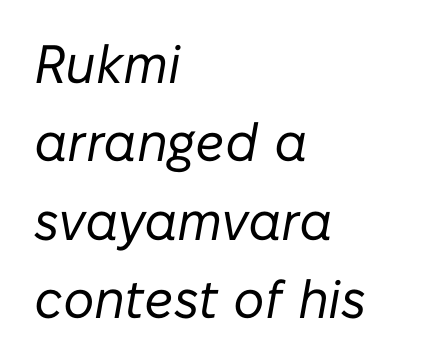
Q: Is the text bold? A: No.
Q: Is the text italic (slanted)? A: Yes, it leans right by about 10 degrees.
Q: Is the text underlined? A: No.
Q: How is the paragraph aligned? A: Left-aligned.
Q: Is the spacing between letters normal or unusually wide? A: Normal.
Q: Is the spacing between lines tight, normal or loose? A: Normal.
Q: Width (condensed, normal, or wide)? A: Normal.
Q: Stroke contrast? A: Low.
Q: x-height? A: Medium.
Q: Monospaced? A: No.
